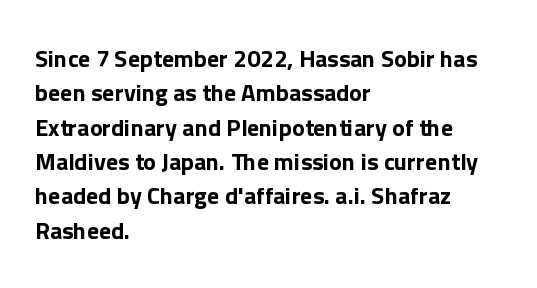
The rows are spaced the way most documents space them. Italic: no, the glyphs are upright roman. Reading down the block, your eye returns to a fixed left position each line. The words here are not underlined. Nothing unusual about the tracking: characters are spaced as the font intends.
